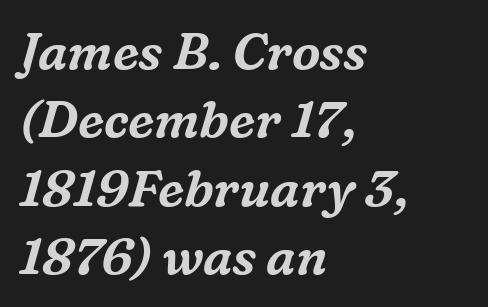
{"serif": "yes", "italic": "yes", "lean": "right", "slant_degrees": 16, "width": "normal", "stroke_contrast": "medium", "x_height": "medium", "monospaced": "no", "underline": "no", "align": "left", "line_spacing": "normal", "line_spacing_ratio": 1.34, "letter_spacing": "normal", "letter_spacing_em": 0.0, "glyph_px": 51}
